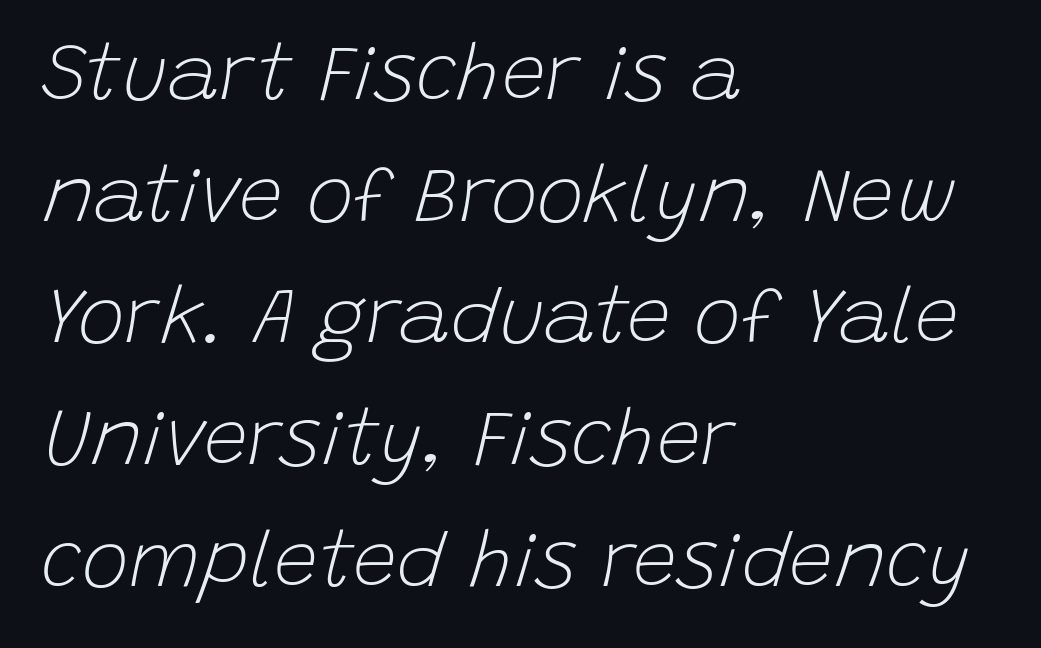
The image shows 79 px light type, italic (leaning right); set left-aligned, normal line spacing (1.54x), normal letter spacing, not underlined; low stroke contrast and a large x-height.
